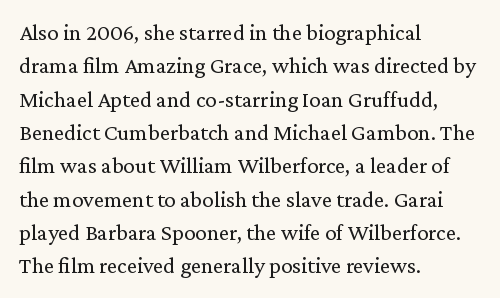
How would I describe the line gaps? Plain and ordinary. Just letters on the line, the space beneath them empty. Alignment: flush left. In terms of posture, this sample is upright.
